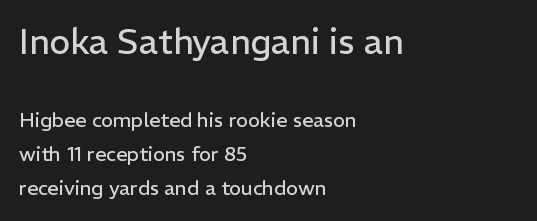
Q: Is the text bold? A: No.
Q: Is the text italic (slanted)? A: No, it is upright.
Q: Is the typeface a serif or a sans-serif typeface? A: Sans-serif.
Q: Is the text underlined? A: No.
Q: How is the paragraph aligned? A: Left-aligned.
Q: Is the spacing between letters normal or unusually wide? A: Normal.
Q: Which block of text is set in a larger size, the first (top) or the second (bottom)? A: The first (top) one.
Q: Width (condensed, normal, or wide)? A: Normal.
Q: Stroke contrast? A: Low.
Q: x-height? A: Medium.
Q: Monospaced? A: No.
